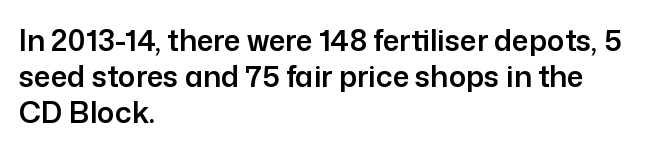
Q: Is the text italic (slanted)? A: No, it is upright.
Q: Is the typeface a serif or a sans-serif typeface? A: Sans-serif.
Q: Is the text underlined? A: No.
Q: How is the paragraph aligned? A: Left-aligned.
Q: Is the spacing between letters normal or unusually wide? A: Normal.
Q: Width (condensed, normal, or wide)? A: Normal.
Q: Stroke contrast? A: Low.
Q: x-height? A: Medium.
Q: Monospaced? A: No.
